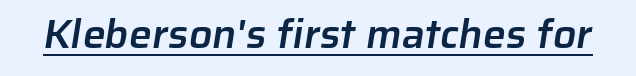
Q: Is the text bold? A: Semi-bold.
Q: Is the typeface a serif or a sans-serif typeface? A: Sans-serif.
Q: Is the text underlined? A: Yes.
Q: Is the spacing between letters normal or unusually wide? A: Normal.
Q: Width (condensed, normal, or wide)? A: Normal.
Q: Stroke contrast? A: Low.
Q: x-height? A: Medium.
Q: Monospaced? A: No.
